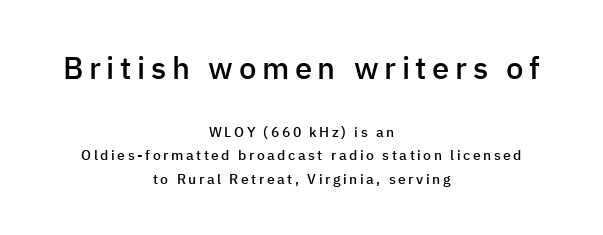
Quick note: underline off. Compared with an ordinary text face, these strokes are moderately heavier — a semibold. Here the designer chose a conventional face with non-uniform glyph widths. The first block has been scaled up relative to the second.
